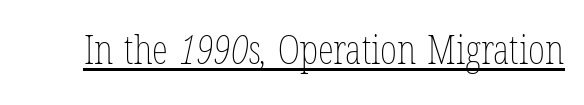
You can see a thin bar hugging the bottom of the glyphs. The tracking reads as untouched default to a designer's eye. Proportional: the letters do not fall into vertical columns. These glyphs show unthickened strokes, regular width or finer.
